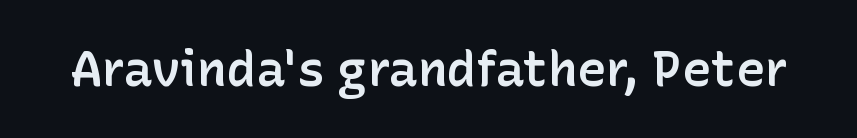
{"serif": "no", "italic": "no", "bold": "semi", "weight": "semibold", "width": "normal", "stroke_contrast": "low", "x_height": "medium", "monospaced": "no", "underline": "no", "letter_spacing": "normal", "letter_spacing_em": 0.0, "glyph_px": 49}
